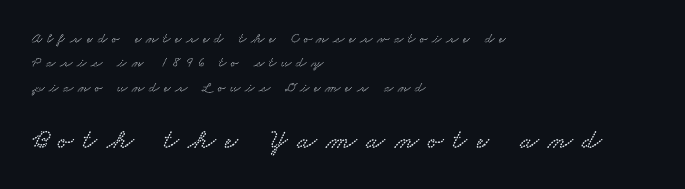
{"serif": "yes", "width": "wide", "stroke_contrast": "low", "x_height": "small", "monospaced": "no", "underline": "no", "align": "left", "line_spacing_ratio": 1.75, "letter_spacing": "wide", "letter_spacing_em": 0.34, "larger_block": "second", "size_ratio": 2.0, "glyph_px": 28}
